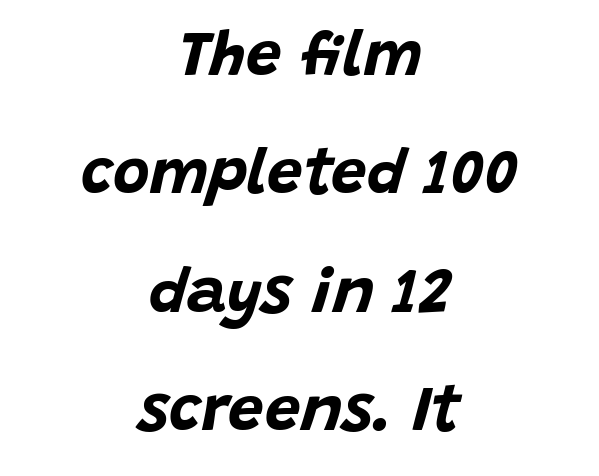
The image shows 63 px bold type, italic (leaning right); set centered, line spacing 1.88x, normal letter spacing, not underlined; low stroke contrast and a large x-height.
